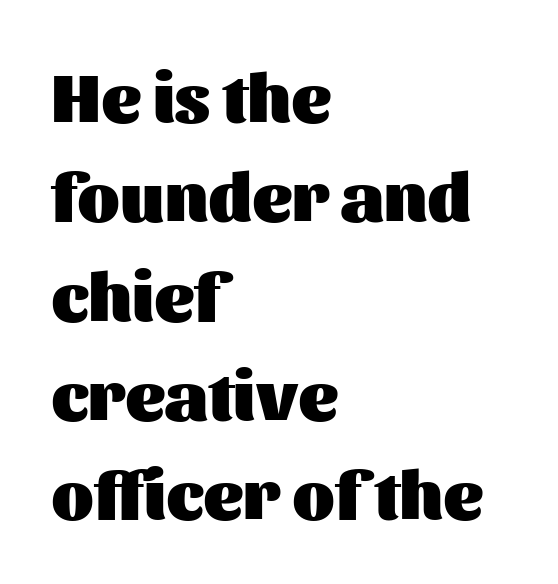
Rule under the text: the space is simply empty. Does the leading feel generous? No, just average. Italic? Not at all — the glyphs are vertical. A typesetter would call this proportional, since set widths differ per character.
